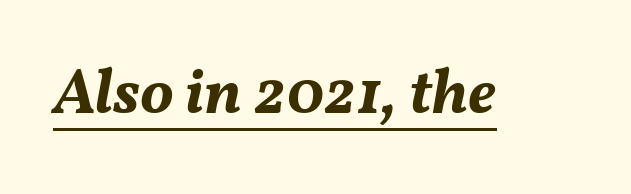
{"italic": "yes", "lean": "right", "slant_degrees": 11, "bold": "yes", "weight": "bold", "width": "normal", "stroke_contrast": "medium", "x_height": "medium", "monospaced": "no", "underline": "yes", "letter_spacing": "normal", "letter_spacing_em": 0.0, "glyph_px": 63}
